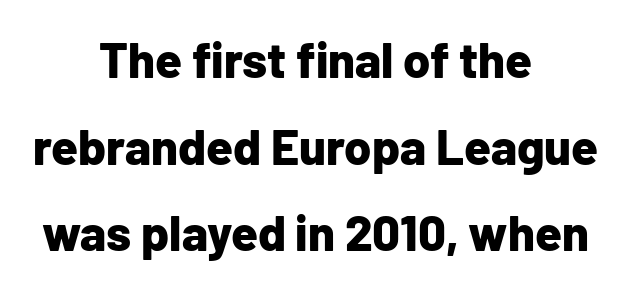
The image shows 49 px bold sans-serif type, upright; set centered, line spacing 1.77x, normal letter spacing, not underlined; low stroke contrast and a medium x-height.
